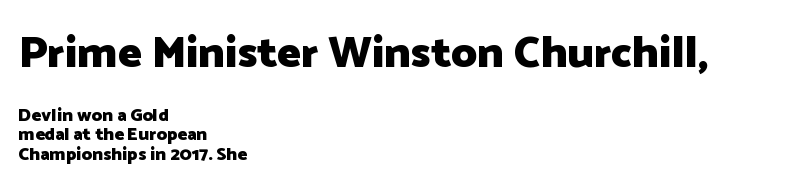
{"serif": "no", "italic": "no", "bold": "yes", "weight": "heavy", "width": "normal", "stroke_contrast": "low", "x_height": "medium", "monospaced": "no", "underline": "no", "align": "left", "line_spacing": "tight", "line_spacing_ratio": 1.08, "letter_spacing": "normal", "letter_spacing_em": 0.0, "larger_block": "first", "size_ratio": 2.44, "glyph_px": 44}
